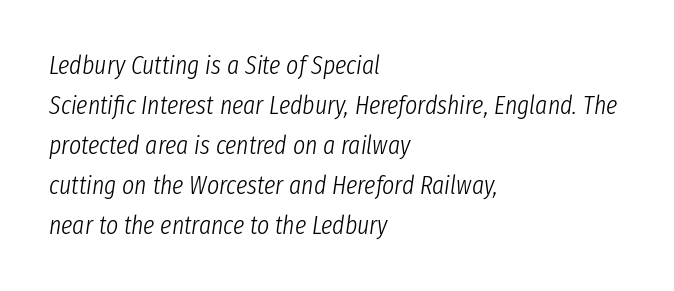
Q: Is the text bold? A: No.
Q: Is the text italic (slanted)? A: Yes, it leans right by about 8 degrees.
Q: Is the text underlined? A: No.
Q: How is the paragraph aligned? A: Left-aligned.
Q: Is the spacing between letters normal or unusually wide? A: Normal.
Q: Is the spacing between lines tight, normal or loose? A: Normal.
